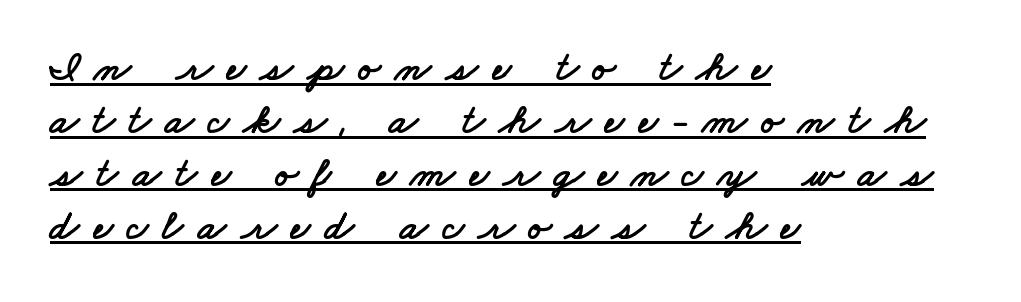
Glyph-to-glyph distance is far greater than everyday printed text. This sample is left-justified, so line endings fall wherever the words run out. Evenly set lines give the paragraph a standard silhouette. The rendered words wear a rule along their underside.
